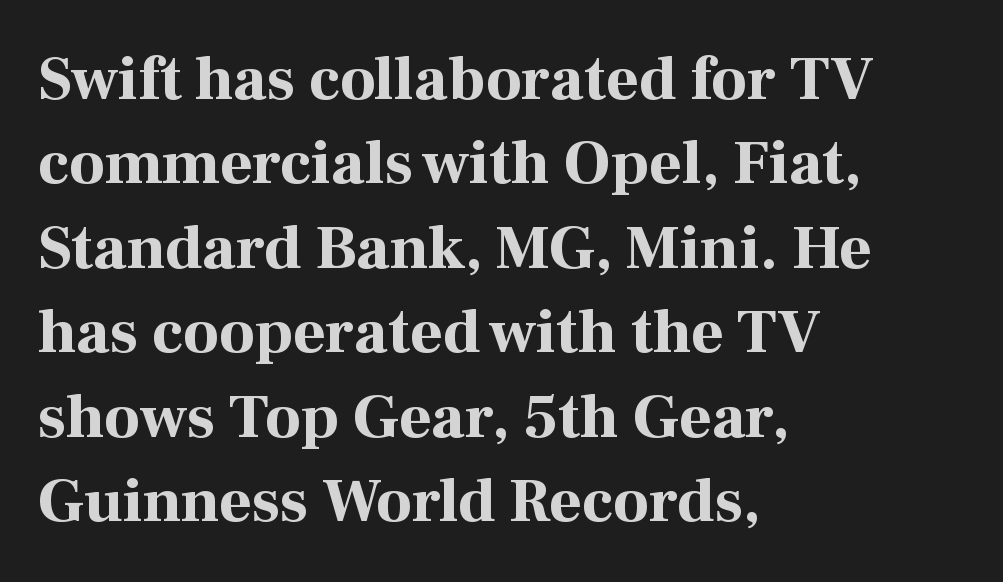
The image shows 63 px bold serif type, upright; set left-aligned, normal line spacing (1.34x), normal letter spacing, not underlined; high stroke contrast and a medium x-height.
